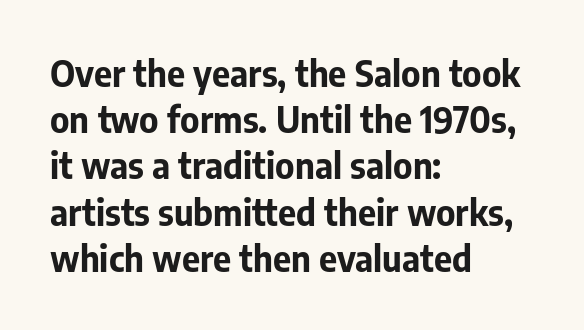
The image shows 35 px bold sans-serif type, upright; set left-aligned, normal line spacing (1.32x), normal letter spacing, not underlined; low stroke contrast and a medium x-height.
